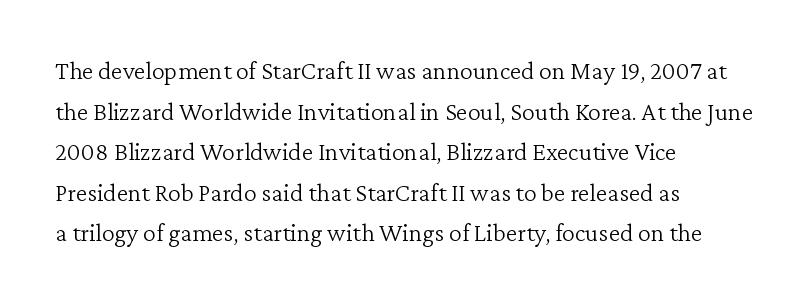
Q: Is the text bold? A: No.
Q: Is the text italic (slanted)? A: No, it is upright.
Q: Is the text underlined? A: No.
Q: How is the paragraph aligned? A: Left-aligned.
Q: Is the spacing between letters normal or unusually wide? A: Normal.
Q: Is the spacing between lines tight, normal or loose? A: Normal.
